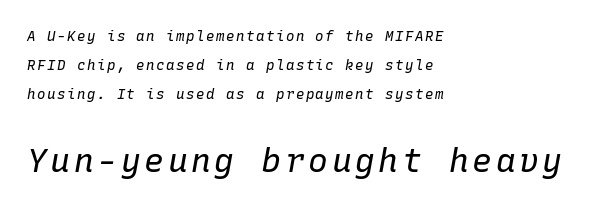
Q: Is the text bold? A: No.
Q: Is the text italic (slanted)? A: Yes, it leans right by about 10 degrees.
Q: Is the text underlined? A: No.
Q: How is the paragraph aligned? A: Left-aligned.
Q: Is the spacing between lines tight, normal or loose? A: Loose.
Q: Which block of text is set in a larger size, the first (top) or the second (bottom)? A: The second (bottom) one.
Q: Width (condensed, normal, or wide)? A: Normal.
Q: Stroke contrast? A: Low.
Q: x-height? A: Medium.
Q: Monospaced? A: Yes.
